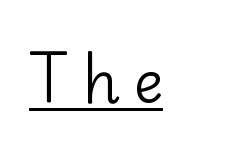
{"serif": "no", "italic": "no", "bold": "no", "weight": "regular", "width": "normal", "stroke_contrast": "low", "x_height": "small", "monospaced": "no", "underline": "yes", "letter_spacing": "wide", "letter_spacing_em": 0.24, "glyph_px": 57}
